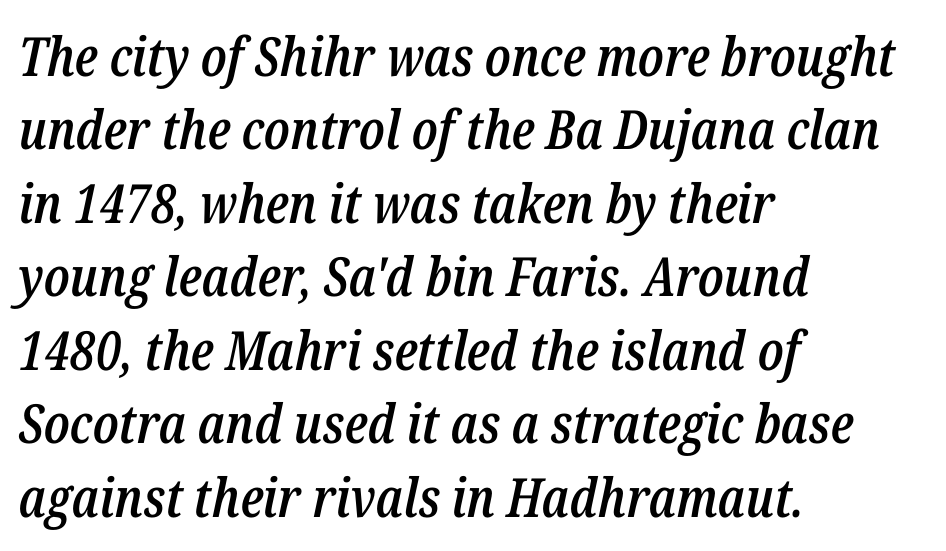
The image shows 54 px semibold, condensed type, italic (leaning right); set left-aligned, normal line spacing (1.36x), normal letter spacing, not underlined; low stroke contrast and a medium x-height.
